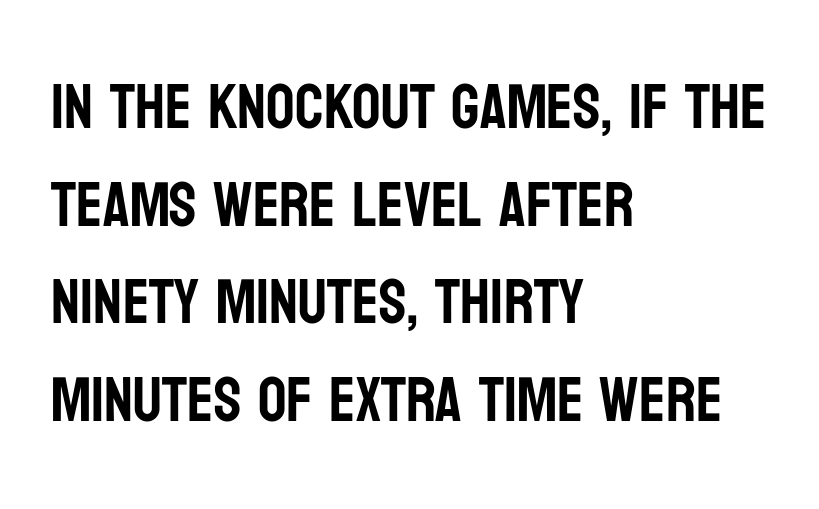
The image shows 63 px condensed sans-serif type, upright; set left-aligned, normal line spacing (1.55x), normal letter spacing, not underlined; low stroke contrast and a large x-height.
